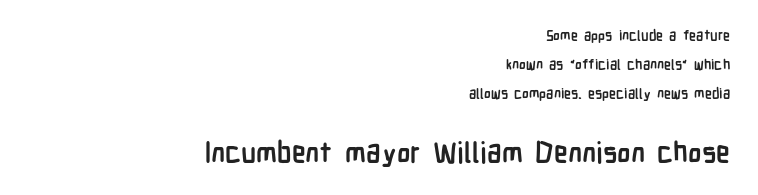
The typesetter chose a ragged-left arrangement here. Vertical spacing — loose. This is roman type, the default non-slanted kind. Note: no serifs on the glyphs.
